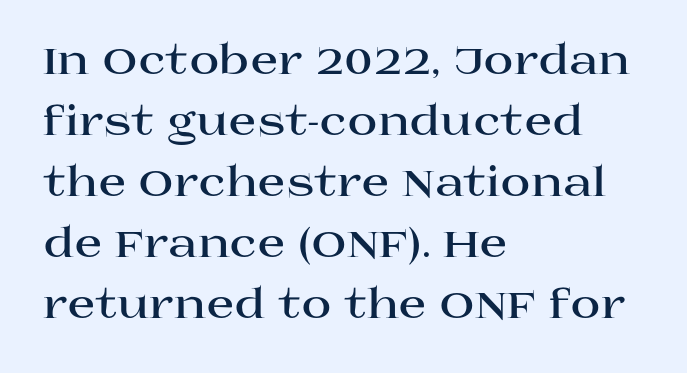
The image shows 41 px bold, wide serif type, upright; set left-aligned, normal line spacing (1.49x), normal letter spacing, not underlined; high stroke contrast and a large x-height.
